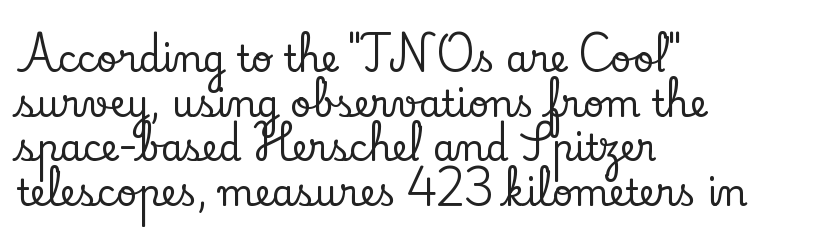
The image shows 36 px serif type, upright; set left-aligned, line spacing 1.24x, normal letter spacing, not underlined; low stroke contrast and a small x-height.
